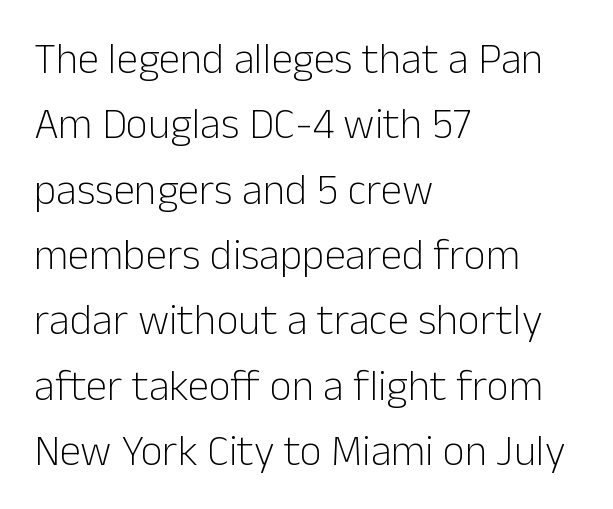
Note: no serifs on the glyphs. The letters sit at their default tracking, neither squeezed nor spread. Is this a heavy cut? Hardly; it is regular or lighter. The designer left line spacing at the default.
